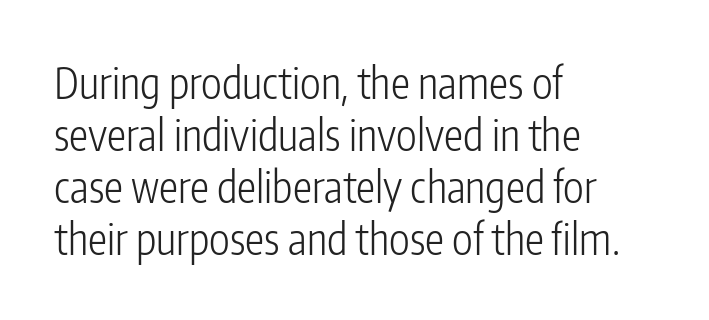
{"serif": "no", "italic": "no", "bold": "no", "weight": "light", "width": "condensed", "stroke_contrast": "low", "x_height": "medium", "monospaced": "no", "underline": "no", "align": "left", "line_spacing_ratio": 1.21, "letter_spacing": "normal", "letter_spacing_em": 0.0, "glyph_px": 43}
